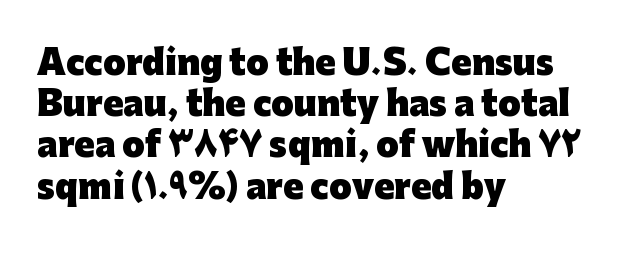
{"serif": "no", "italic": "no", "bold": "yes", "weight": "heavy", "width": "normal", "stroke_contrast": "low", "x_height": "medium", "monospaced": "no", "underline": "no", "align": "left", "line_spacing": "normal", "line_spacing_ratio": 1.25, "letter_spacing": "normal", "letter_spacing_em": 0.0, "glyph_px": 33}
